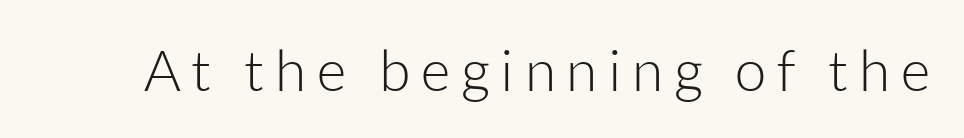
The image shows 57 px light sans-serif type, upright; set not underlined; low stroke contrast and a medium x-height.
